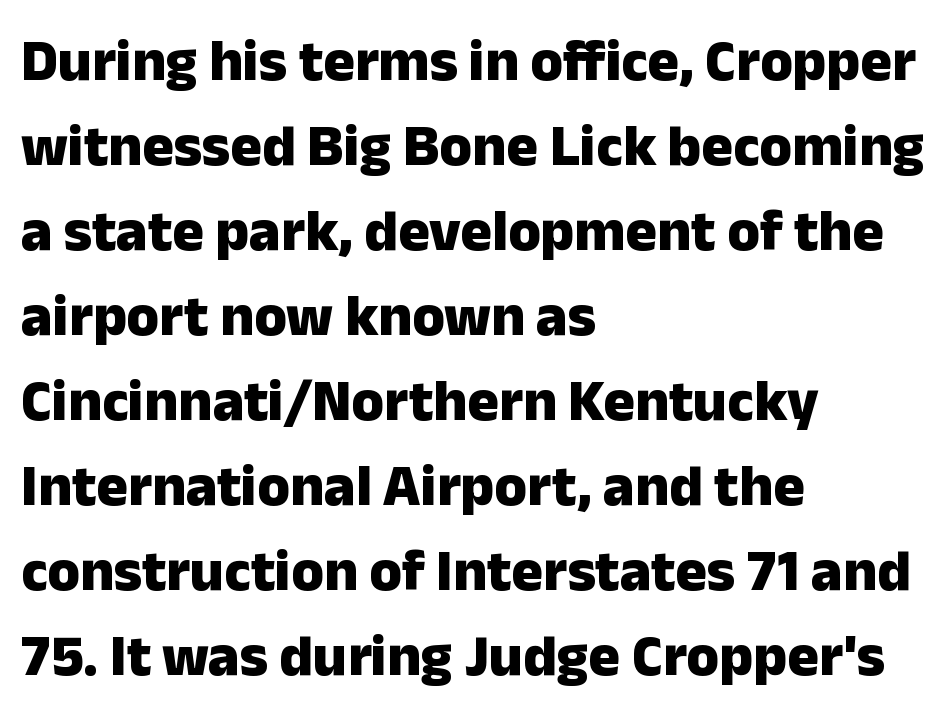
{"serif": "no", "italic": "no", "bold": "yes", "weight": "heavy", "width": "normal", "stroke_contrast": "low", "x_height": "medium", "monospaced": "no", "underline": "no", "align": "left", "line_spacing": "normal", "line_spacing_ratio": 1.44, "letter_spacing": "normal", "letter_spacing_em": 0.0, "glyph_px": 59}
